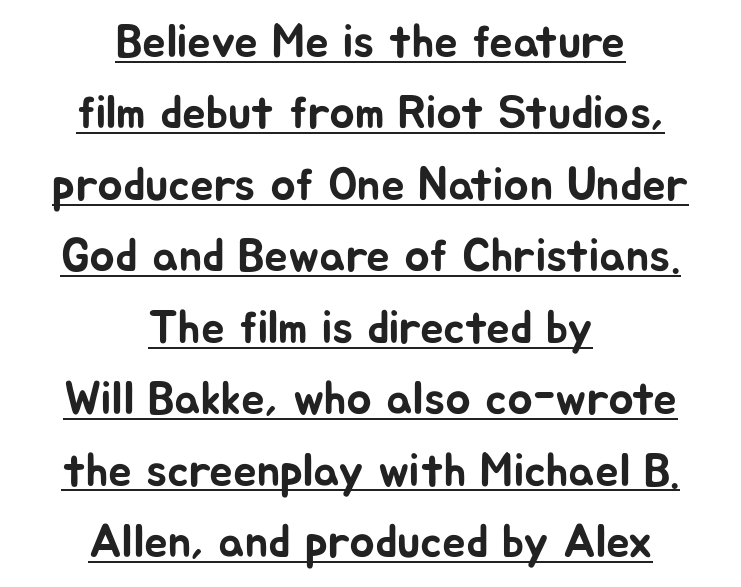
Q: Is the text italic (slanted)? A: No, it is upright.
Q: Is the typeface a serif or a sans-serif typeface? A: Sans-serif.
Q: Is the text underlined? A: Yes.
Q: How is the paragraph aligned? A: Centered.
Q: Is the spacing between letters normal or unusually wide? A: Normal.
Q: Is the spacing between lines tight, normal or loose? A: Normal.
Q: Width (condensed, normal, or wide)? A: Normal.
Q: Stroke contrast? A: Low.
Q: x-height? A: Medium.
Q: Monospaced? A: No.
